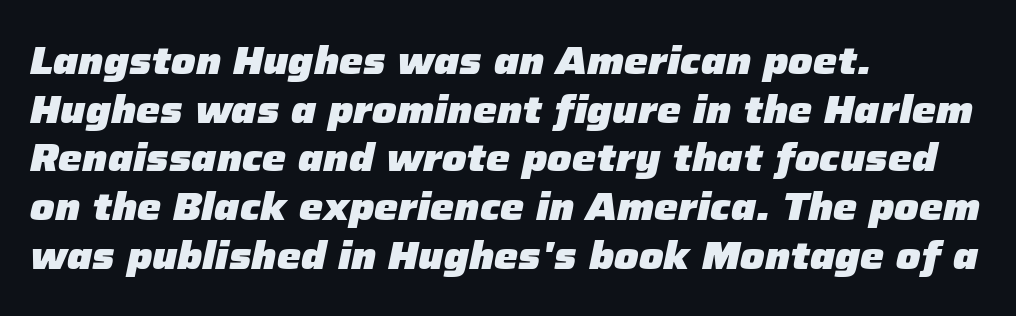
The image shows 38 px heavy type, italic (leaning right); set left-aligned, normal line spacing (1.28x), normal letter spacing, not underlined; low stroke contrast and a medium x-height.
